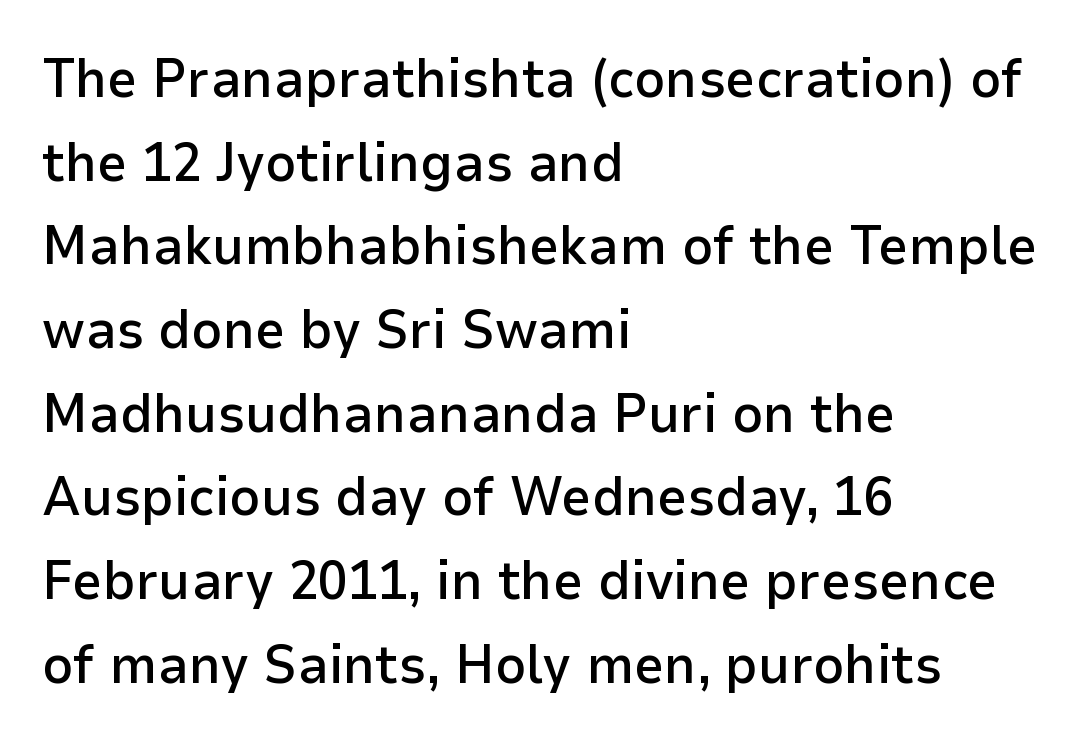
The image shows 54 px semibold sans-serif type, upright; set left-aligned, normal line spacing (1.55x), normal letter spacing, not underlined; low stroke contrast and a medium x-height.
